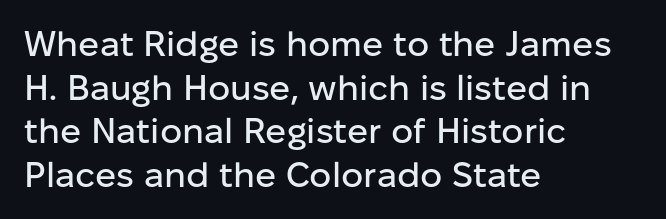
Where is the straight margin? On the left. The typeface chosen for these lines omits serifs. Underlining? Definitely not there. Each letter keeps its own natural width here, so spacing adapts to shape.
